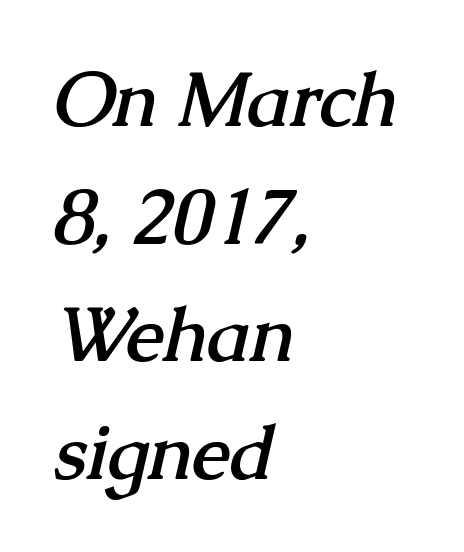
Q: Is the text bold? A: Yes.
Q: Is the typeface a serif or a sans-serif typeface? A: Serif.
Q: Is the text underlined? A: No.
Q: How is the paragraph aligned? A: Left-aligned.
Q: Is the spacing between letters normal or unusually wide? A: Normal.
Q: Is the spacing between lines tight, normal or loose? A: Normal.
Q: Width (condensed, normal, or wide)? A: Normal.
Q: Stroke contrast? A: Medium.
Q: x-height? A: Medium.
Q: Monospaced? A: No.
